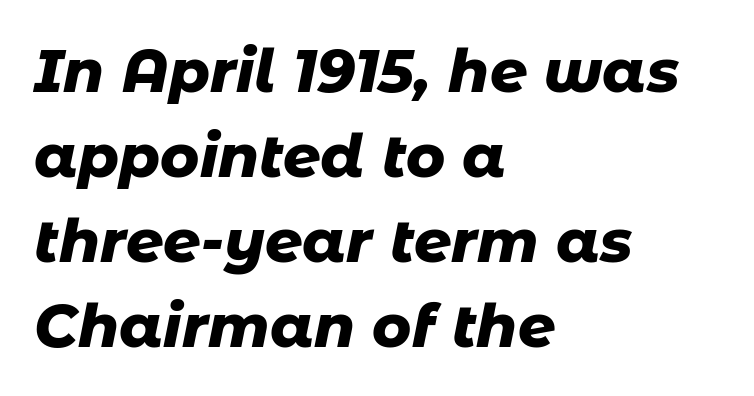
The glyphs look as if they've been sheared to an angle. A typesetter would call this zero additional tracking. A student would call this left alignment; a typographer would say flush left, rag right. The glyphs have the mass of a bold cut.
